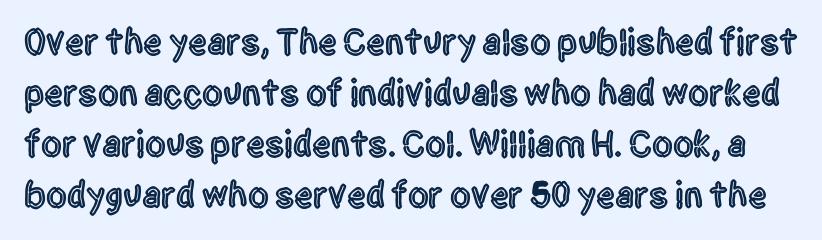
The image shows 37 px condensed sans-serif type, upright; set normal line spacing (1.38x), normal letter spacing, not underlined; a large x-height.
